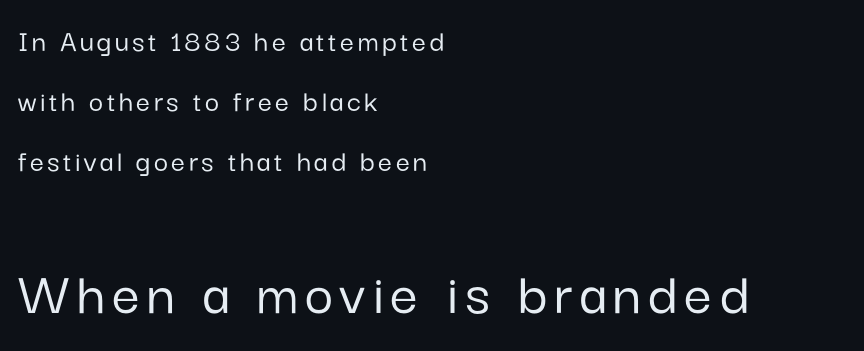
{"serif": "no", "italic": "no", "width": "normal", "stroke_contrast": "low", "x_height": "medium", "monospaced": "no", "underline": "no", "align": "left", "line_spacing": "loose", "line_spacing_ratio": 1.93, "larger_block": "second", "size_ratio": 2.0, "glyph_px": 62}
